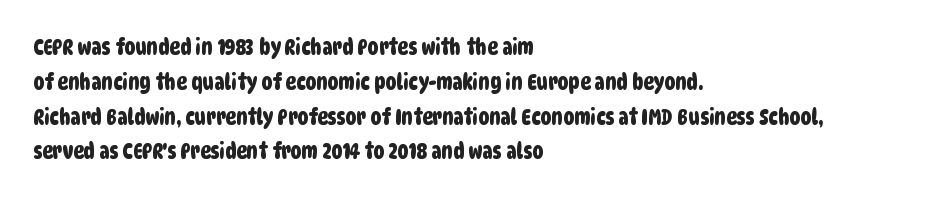
Q: Is the text underlined? A: No.
Q: How is the paragraph aligned? A: Left-aligned.
Q: Is the spacing between letters normal or unusually wide? A: Normal.
Q: Is the spacing between lines tight, normal or loose? A: Normal.
